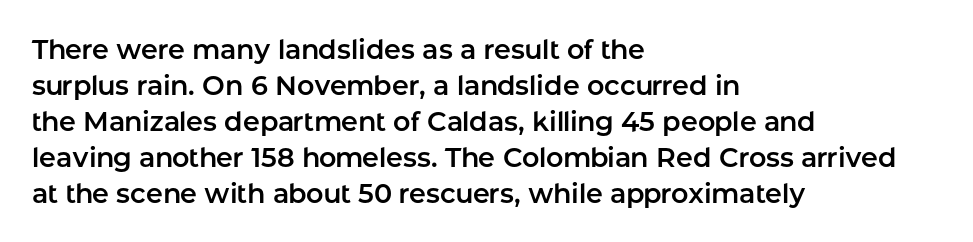
Q: Is the text italic (slanted)? A: No, it is upright.
Q: Is the text underlined? A: No.
Q: How is the paragraph aligned? A: Left-aligned.
Q: Is the spacing between letters normal or unusually wide? A: Normal.
Q: Is the spacing between lines tight, normal or loose? A: Normal.
